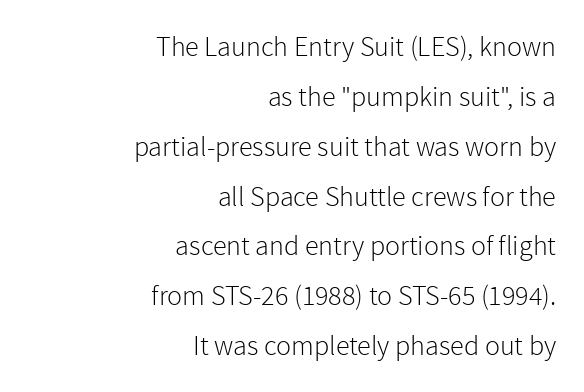
The image shows 28 px light sans-serif type, upright; set right-aligned, line spacing 1.78x, normal letter spacing, not underlined; a medium x-height.
